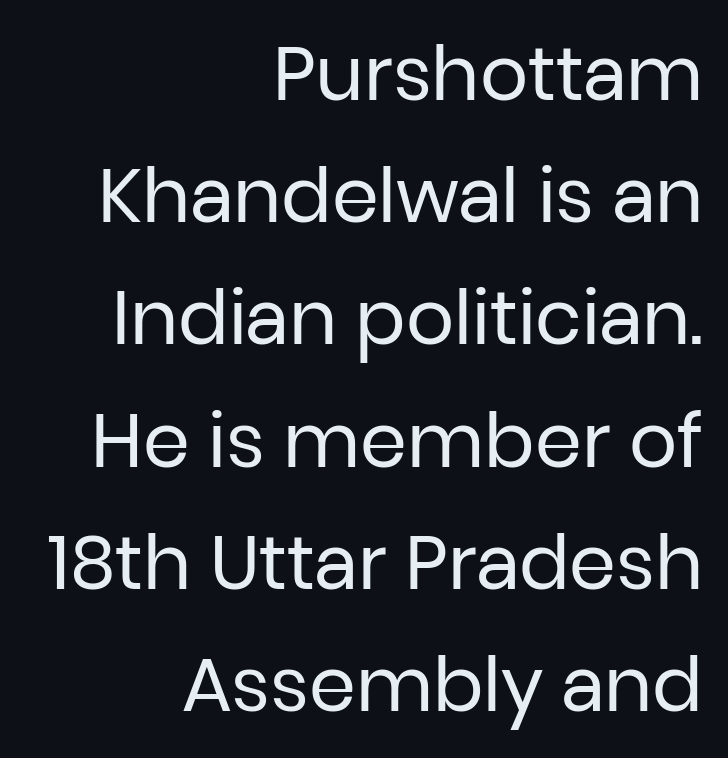
{"serif": "no", "italic": "no", "bold": "no", "weight": "regular", "width": "normal", "stroke_contrast": "low", "x_height": "medium", "monospaced": "no", "underline": "no", "align": "right", "line_spacing": "normal", "line_spacing_ratio": 1.63, "letter_spacing": "normal", "letter_spacing_em": 0.0, "glyph_px": 75}
